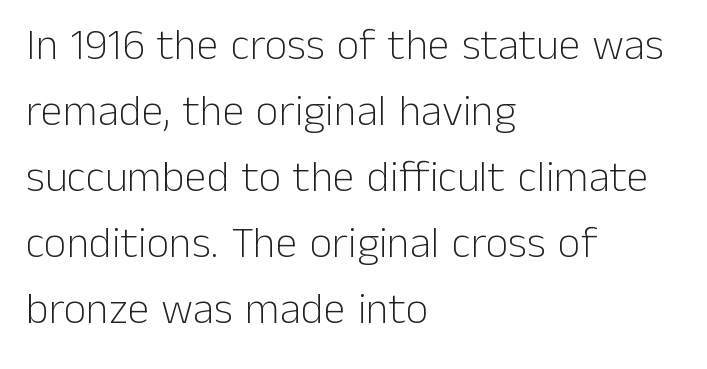
Characters remain perfectly vertical along every line. How would I describe the line gaps? Plain and ordinary. All the whitespace from short lines collects on the right. Tracking value appears to be zero — textbook default spacing. The weight would be labelled regular, book, light, or lighter still. This sample has the flowing, uneven cadence of proportional lettering.
